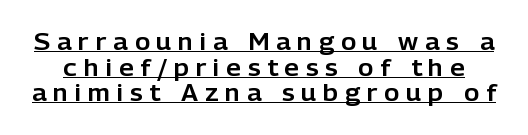
Q: Is the text italic (slanted)? A: No, it is upright.
Q: Is the text underlined? A: Yes.
Q: Is the spacing between letters normal or unusually wide? A: Unusually wide.
Q: Is the spacing between lines tight, normal or loose? A: Tight.
